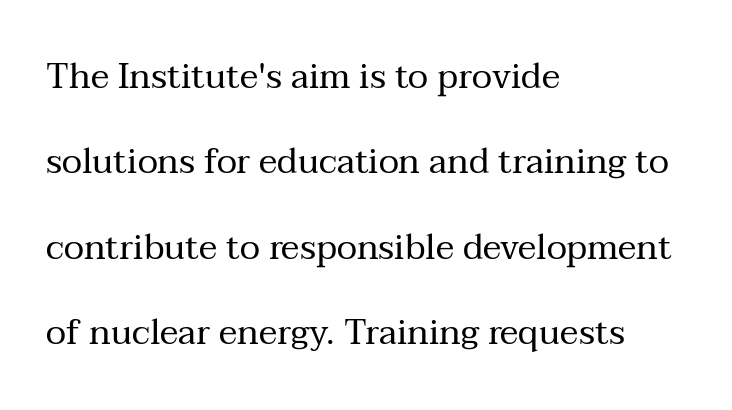
The image shows 35 px regular-weight serif type, upright; set left-aligned, loose line spacing (2.44x), normal letter spacing, not underlined; medium stroke contrast and a medium x-height.
